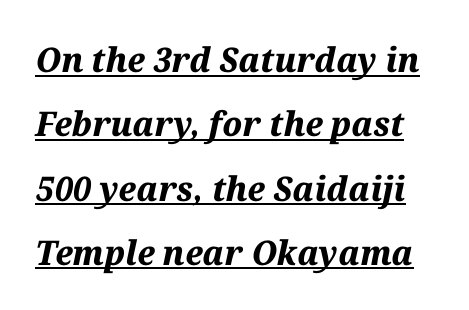
The image shows 34 px bold type, italic (leaning right); set line spacing 1.89x, normal letter spacing, underlined; medium stroke contrast and a medium x-height.
